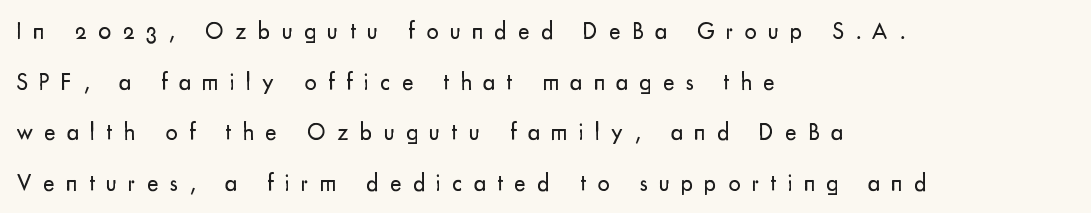
The setting favours the left margin, as ordinary paragraphs usually do. The letters are spread apart with noticeably loose tracking. Nothing heavy about these letters — not bold at all. Loosely led — the rows are spread out.
